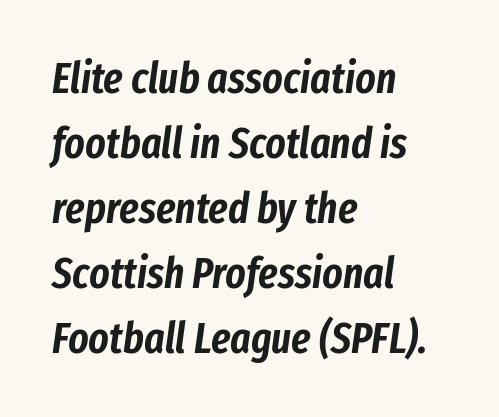
Quick note: interline space is typical. Glance below the letters and you will spot only blank space. The passage shown has conventional tracking throughout. The face used here has a pronounced slope to its letters.
